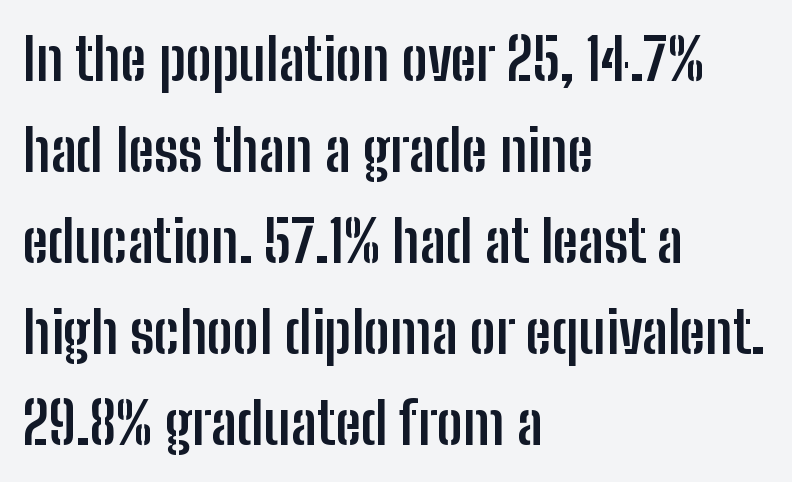
Lines of text with bare space underneath. Summary of vertical rhythm: regular, with standard interline spacing. Students, note that the glyphs here touch the page at normal intervals. Notice how the stems are strictly vertical — no italics here.
